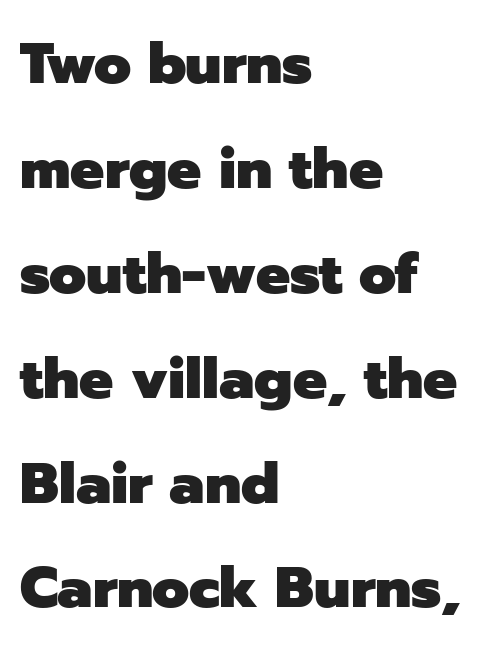
The image shows 57 px heavy sans-serif type, upright; set left-aligned, line spacing 1.84x, normal letter spacing, not underlined; low stroke contrast and a medium x-height.
